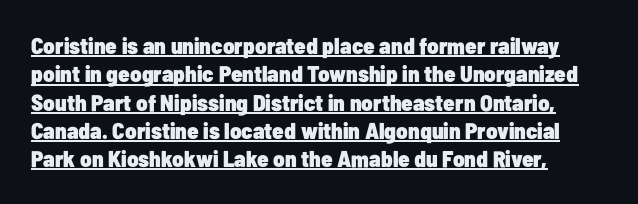
Compared with a centered layout, this one pins lines to the left instead. Words appear dense and cohesive because spacing is normal. Check the space under the baseline: a stroke is drawn there. The font is running at its bold setting. When letters stand straight like this, we call the style roman or upright.
